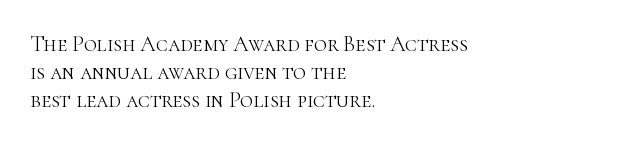
No extra ink here — the face is not bold. Students, observe: this is what conventionally led text looks like. Visually the block forms a straight wall on the left and a jagged coastline on the right. Clear beneath every line of the passage.
